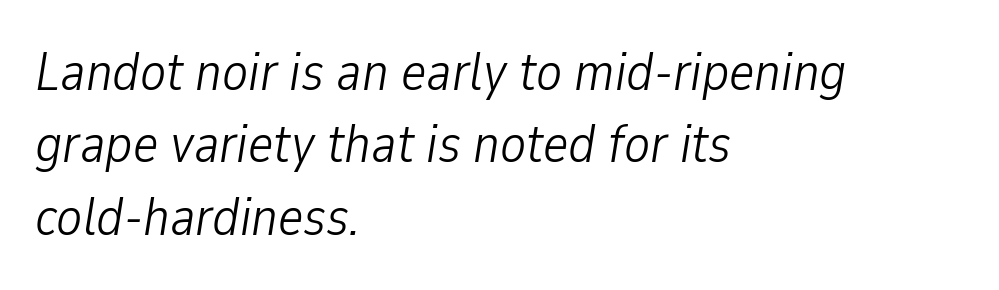
These lines are set flush left with a ragged right edge. The strip under each line holds only bare page. The gaps between neighbouring characters are ordinary and unremarkable. The passage shown is not bold in any degree. Would a proofreader flag this as italicized? Yes. The line-height multiplier appears to be the usual default.
